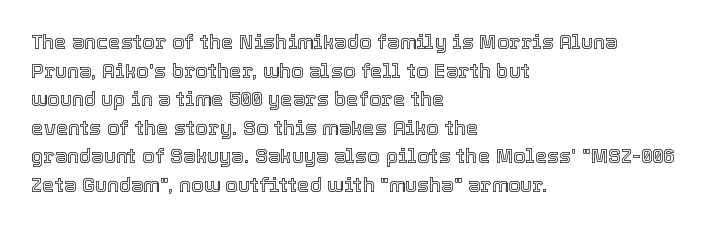
The image shows 20 px text type, upright; set left-aligned, normal line spacing (1.43x), normal letter spacing, not underlined.
